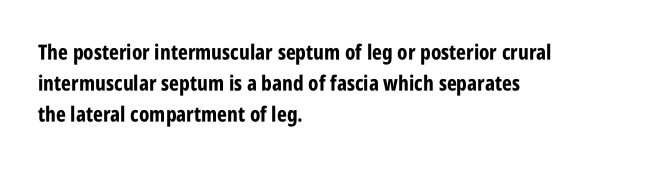
The image shows 21 px bold type, upright; set left-aligned, normal line spacing (1.48x), normal letter spacing, not underlined.
